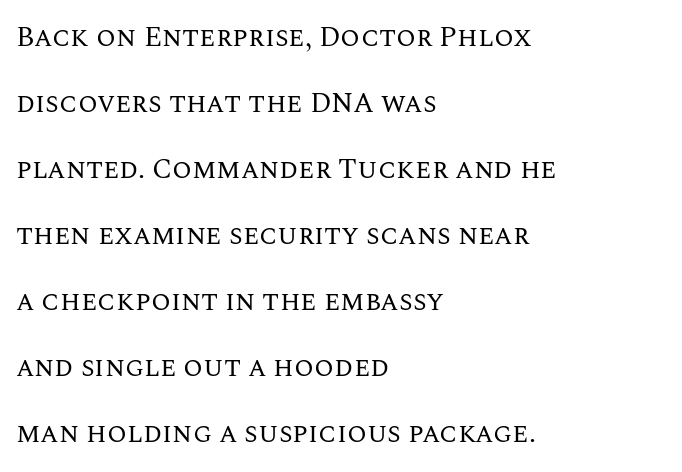
The image shows 28 px regular-weight type, upright; set left-aligned, loose line spacing (2.36x), normal letter spacing, not underlined; medium stroke contrast and a large x-height.
